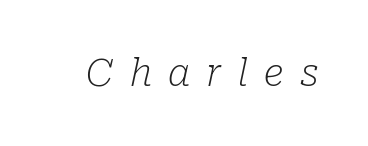
This rendering employs a face with finishing strokes, i.e., a serif. Proportional: the letters do not fall into vertical columns. The zone under the glyphs is completely vacant. Is the letter spacing exaggerated? Yes — the characters are pushed far apart. The weight tops out at a normal text grade.
